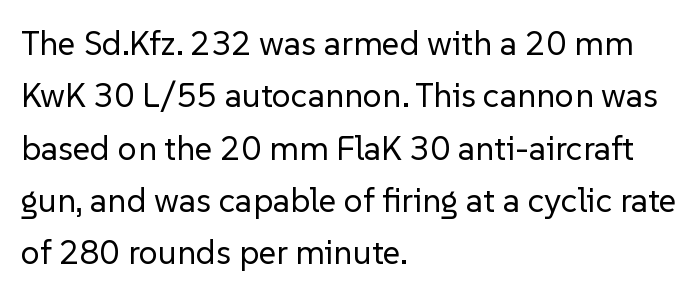
{"serif": "no", "italic": "no", "bold": "no", "weight": "regular", "width": "normal", "stroke_contrast": "low", "x_height": "medium", "monospaced": "no", "underline": "no", "align": "left", "line_spacing": "normal", "line_spacing_ratio": 1.54, "letter_spacing": "normal", "letter_spacing_em": 0.0, "glyph_px": 34}
